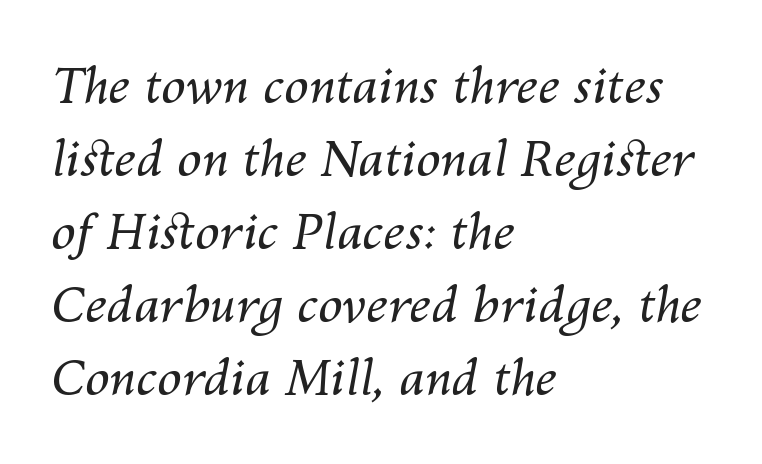
The rendering uses a moderate line-height, typical for paragraphs. Think of a printed novel: that variable character pitch is what you see here. Is the stroke heavy? The answer is a plain regular-or-lighter. The lettering tilts uniformly, giving the passage an italic look. Spacing between characters is what you'd get straight out of the box.
